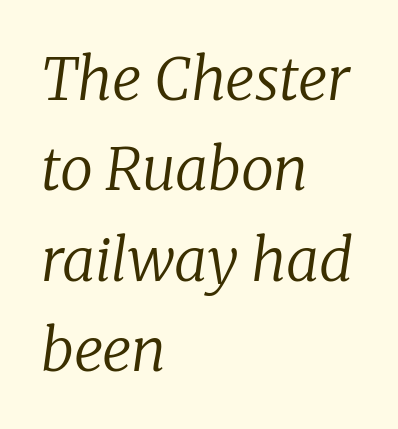
{"serif": "yes", "italic": "yes", "lean": "right", "slant_degrees": 8, "bold": "no", "weight": "regular", "width": "normal", "stroke_contrast": "low", "x_height": "medium", "monospaced": "no", "underline": "no", "align": "left", "line_spacing": "normal", "line_spacing_ratio": 1.53, "letter_spacing": "normal", "letter_spacing_em": 0.0, "glyph_px": 59}
